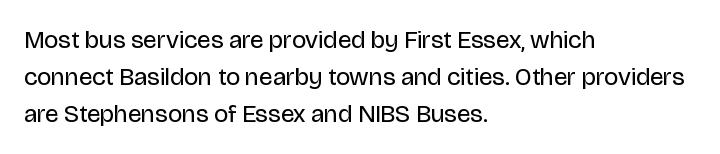
{"italic": "no", "bold": "no", "underline": "no", "align": "left", "line_spacing": "normal", "line_spacing_ratio": 1.49, "letter_spacing": "normal", "letter_spacing_em": 0.0, "glyph_px": 25}
